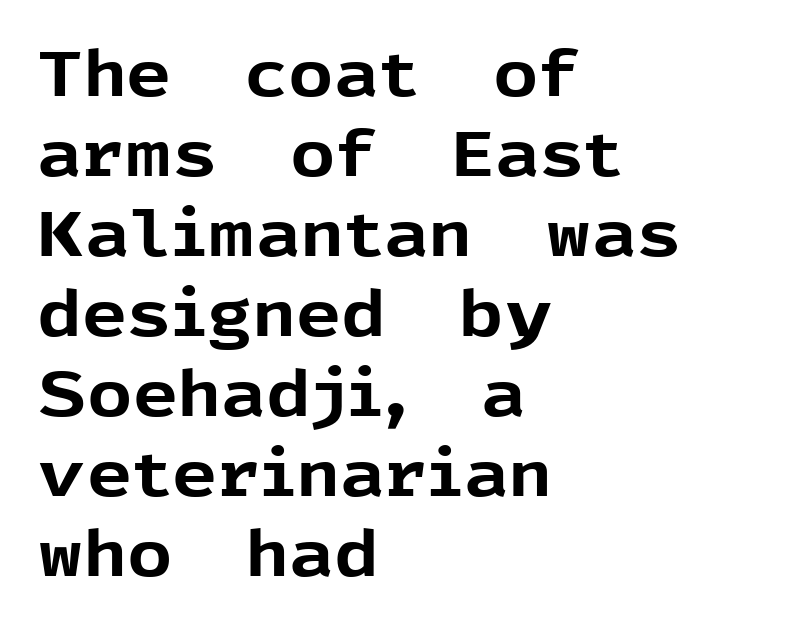
Notice how thick the strokes are: this is what a full bold looks like. The typography opts for an upright posture over an oblique one. The lines in this sample share a left origin and differ only in where they stop. This sample uses a sans-serif face.
